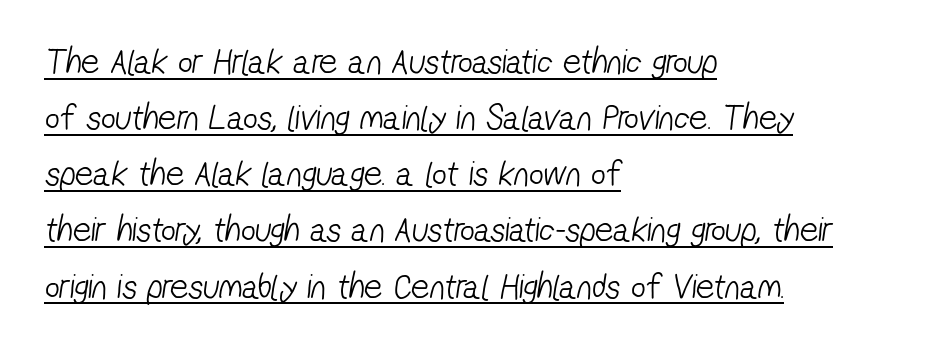
Q: Is the text bold? A: No.
Q: Is the typeface a serif or a sans-serif typeface? A: Sans-serif.
Q: Is the text underlined? A: Yes.
Q: How is the paragraph aligned? A: Left-aligned.
Q: Is the spacing between letters normal or unusually wide? A: Normal.
Q: Is the spacing between lines tight, normal or loose? A: Normal.
Q: Width (condensed, normal, or wide)? A: Condensed.
Q: Stroke contrast? A: Low.
Q: x-height? A: Medium.
Q: Monospaced? A: No.
